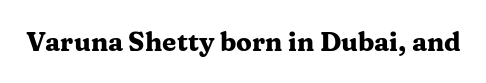
{"italic": "no", "bold": "yes", "underline": "no", "letter_spacing": "normal", "letter_spacing_em": 0.0, "glyph_px": 26}
